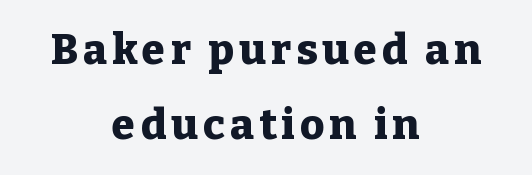
The rendering uses natural spacing where letterforms have individual widths. Quick note: not italic, upright. The words here are not underlined. Observe the serifs anchoring each vertical stroke in this sample. A dark, heavy texture on the line: the type is bold. A centered setting, common on invitations and titles, is used for this passage.
